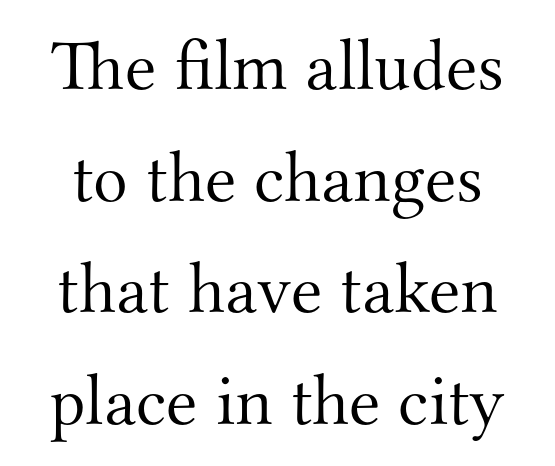
{"serif": "yes", "italic": "no", "bold": "no", "weight": "light", "width": "normal", "stroke_contrast": "medium", "x_height": "small", "monospaced": "no", "underline": "no", "line_spacing": "normal", "line_spacing_ratio": 1.55, "letter_spacing": "normal", "letter_spacing_em": 0.0, "glyph_px": 72}
